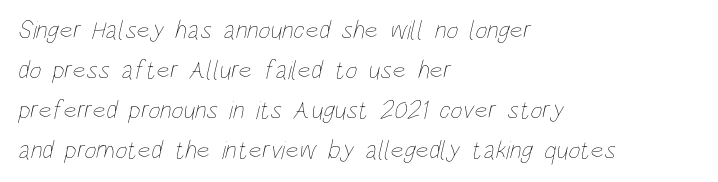
{"bold": "no", "underline": "no", "align": "left", "line_spacing": "normal", "line_spacing_ratio": 1.54, "letter_spacing": "normal", "letter_spacing_em": 0.0, "glyph_px": 26}
